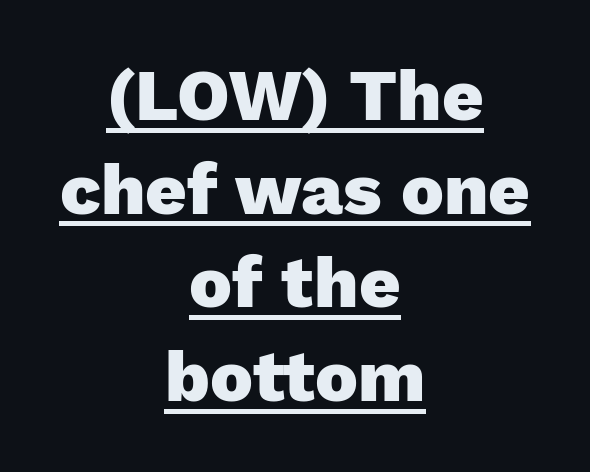
Q: Is the text bold? A: Yes.
Q: Is the text italic (slanted)? A: No, it is upright.
Q: Is the typeface a serif or a sans-serif typeface? A: Sans-serif.
Q: Is the text underlined? A: Yes.
Q: How is the paragraph aligned? A: Centered.
Q: Is the spacing between letters normal or unusually wide? A: Normal.
Q: Is the spacing between lines tight, normal or loose? A: Normal.
Q: Width (condensed, normal, or wide)? A: Normal.
Q: Stroke contrast? A: Low.
Q: x-height? A: Medium.
Q: Monospaced? A: No.
